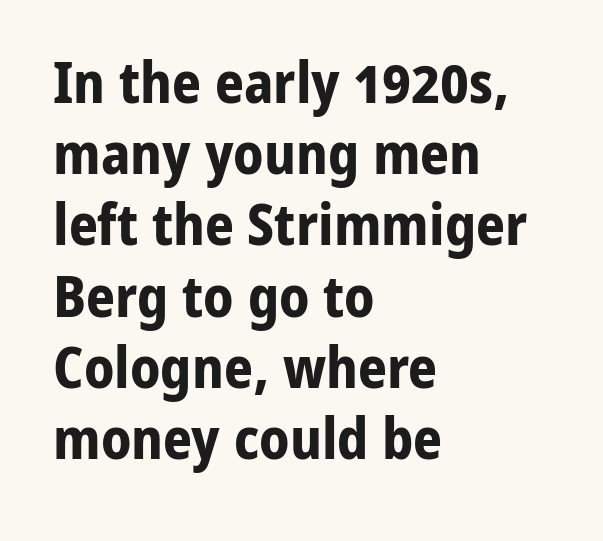
The setting favours the left margin, as ordinary paragraphs usually do. The type family on display is of the sans-serif kind. Whoever set this chose a conventional vertical rhythm. Honestly, the letter spacing is just normal — you wouldn't notice it. Any mark beneath the type? The region is blank. Nope, not italic — everything's standing straight.
